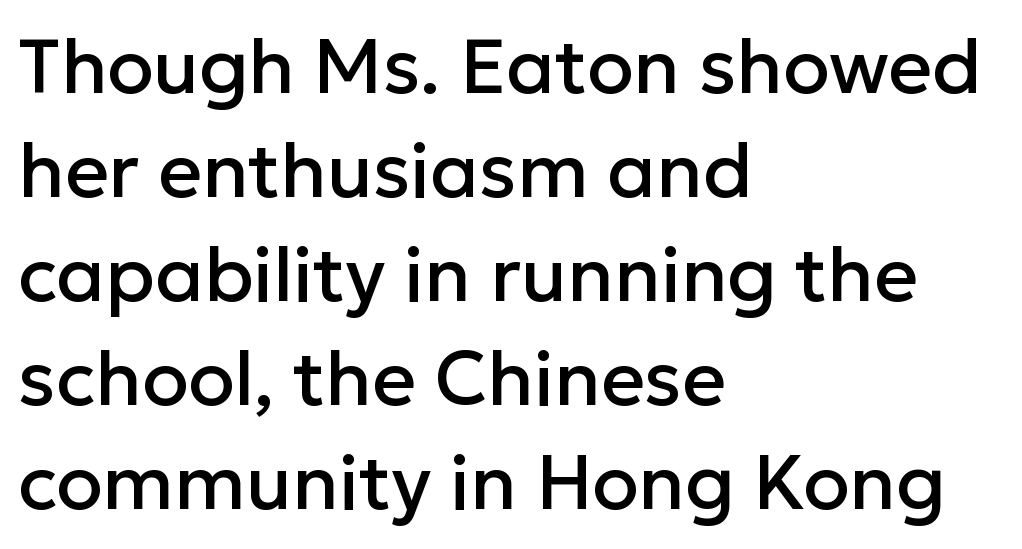
Q: Is the text italic (slanted)? A: No, it is upright.
Q: Is the typeface a serif or a sans-serif typeface? A: Sans-serif.
Q: Is the text underlined? A: No.
Q: How is the paragraph aligned? A: Left-aligned.
Q: Is the spacing between letters normal or unusually wide? A: Normal.
Q: Is the spacing between lines tight, normal or loose? A: Normal.
Q: Width (condensed, normal, or wide)? A: Normal.
Q: Stroke contrast? A: Low.
Q: x-height? A: Medium.
Q: Monospaced? A: No.
